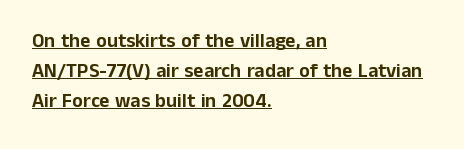
{"italic": "no", "underline": "yes", "align": "left", "line_spacing": "normal", "line_spacing_ratio": 1.51, "letter_spacing": "normal", "letter_spacing_em": 0.0, "glyph_px": 20}
